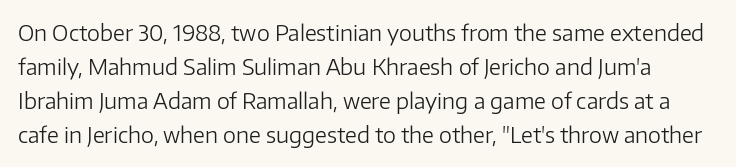
The image shows 22 px text type, upright; set normal line spacing (1.55x), normal letter spacing, not underlined.
